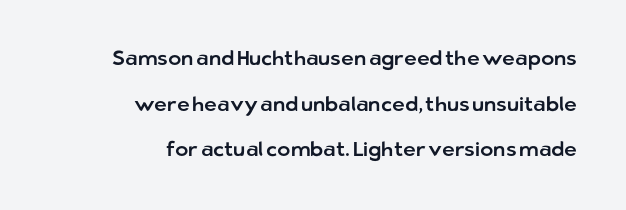
{"italic": "no", "underline": "no", "align": "right", "line_spacing": "loose", "line_spacing_ratio": 2.28, "letter_spacing": "normal", "letter_spacing_em": 0.0, "glyph_px": 20}
